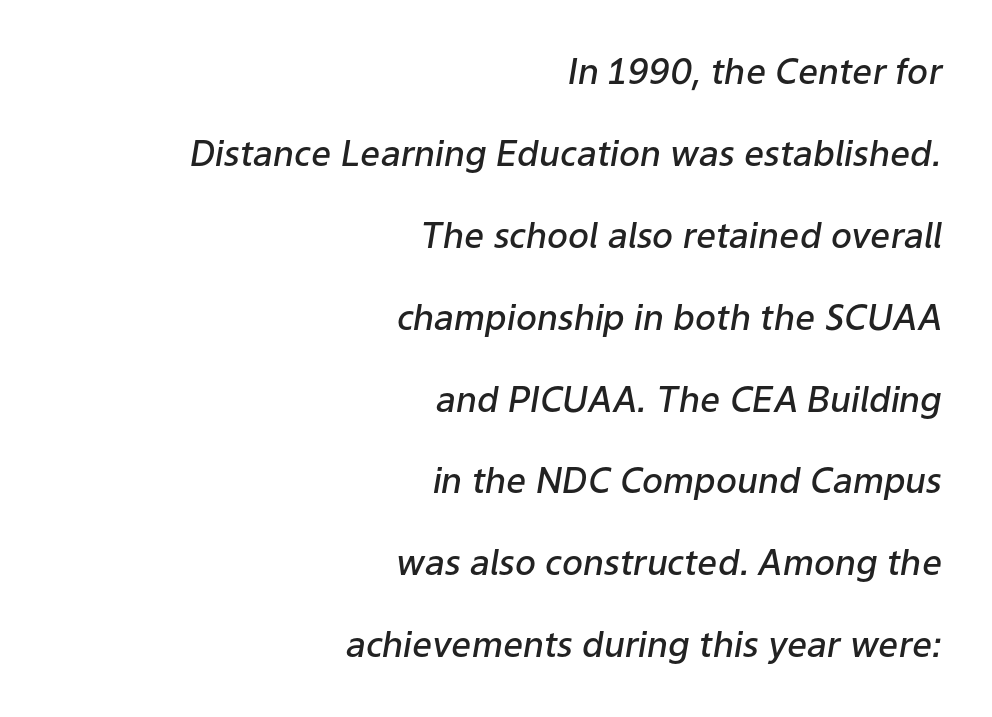
{"italic": "yes", "lean": "right", "slant_degrees": 9, "bold": "semi", "weight": "semibold", "width": "normal", "stroke_contrast": "low", "x_height": "medium", "monospaced": "no", "underline": "no", "align": "right", "line_spacing": "loose", "line_spacing_ratio": 2.34, "letter_spacing": "normal", "letter_spacing_em": 0.0, "glyph_px": 35}
